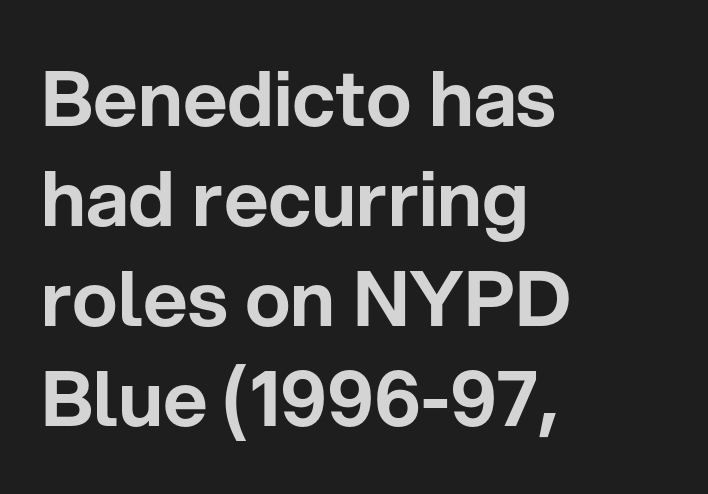
Q: Is the text italic (slanted)? A: No, it is upright.
Q: Is the typeface a serif or a sans-serif typeface? A: Sans-serif.
Q: Is the text underlined? A: No.
Q: How is the paragraph aligned? A: Left-aligned.
Q: Is the spacing between letters normal or unusually wide? A: Normal.
Q: Is the spacing between lines tight, normal or loose? A: Normal.
Q: Width (condensed, normal, or wide)? A: Normal.
Q: Stroke contrast? A: Low.
Q: x-height? A: Medium.
Q: Monospaced? A: No.
